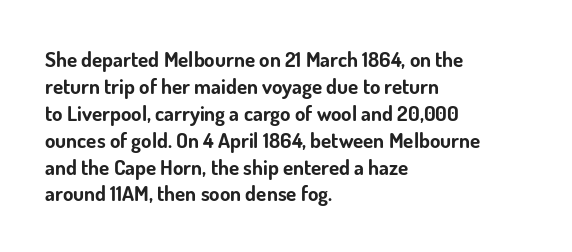
Q: Is the text bold? A: Yes.
Q: Is the text italic (slanted)? A: No, it is upright.
Q: Is the text underlined? A: No.
Q: How is the paragraph aligned? A: Left-aligned.
Q: Is the spacing between letters normal or unusually wide? A: Normal.
Q: Is the spacing between lines tight, normal or loose? A: Normal.
